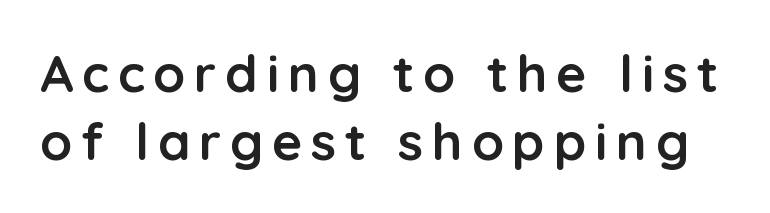
These lines carry a lot of weight — the face is fully bold. No feet cap the strokes, marking this as sans-serif type. In terms of posture, this sample is upright. The specimen omits any rule beneath the text block's lines.
